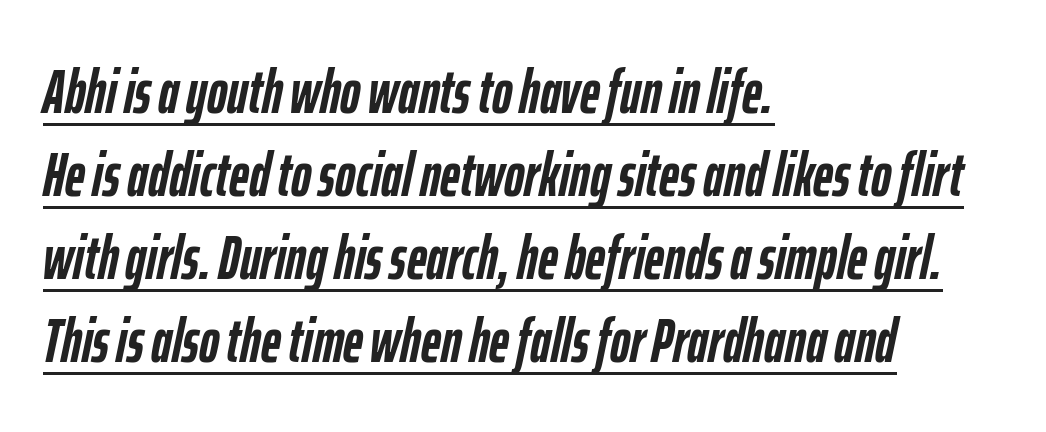
It's the slanting kind of type. Emphasis by weight is at full strength: bold. The sample's only ornament is a line tracing under the words. The text block is weighted toward the left margin, trailing off unevenly rightward. Each letter keeps its own natural width here, so spacing adapts to shape. How would I describe the line gaps? Plain and ordinary.
